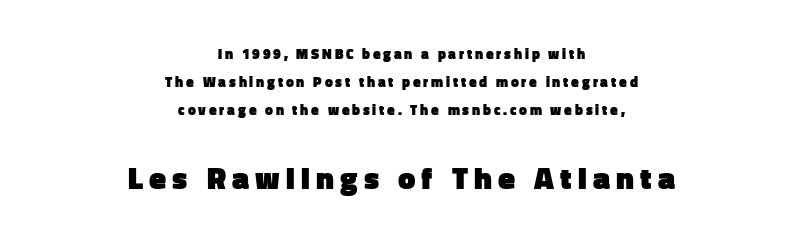
The text was rendered using a sans face with plain stroke endings. Alignment: centered. Weight check: bold — yes, fully. The following chunk of copy outweighs the initial chunk in type size.
